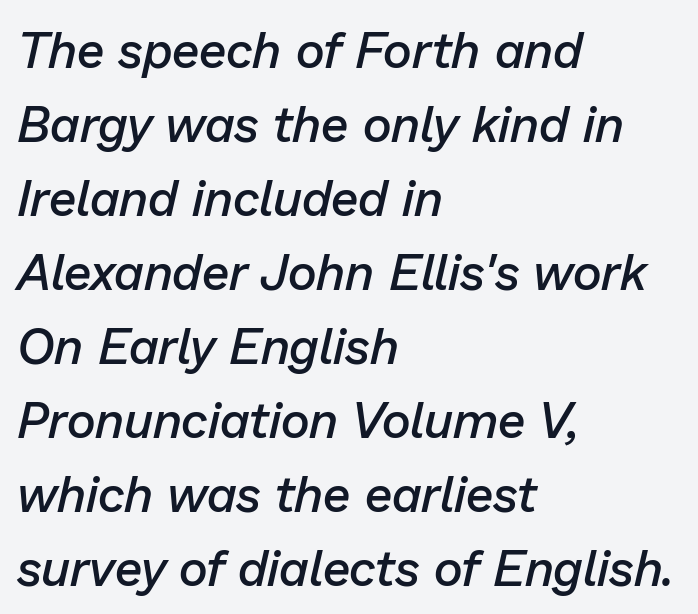
{"italic": "yes", "lean": "right", "slant_degrees": 13, "bold": "semi", "weight": "semibold", "width": "normal", "stroke_contrast": "low", "x_height": "medium", "monospaced": "no", "underline": "no", "align": "left", "line_spacing": "normal", "line_spacing_ratio": 1.48, "letter_spacing": "normal", "letter_spacing_em": 0.0, "glyph_px": 50}
